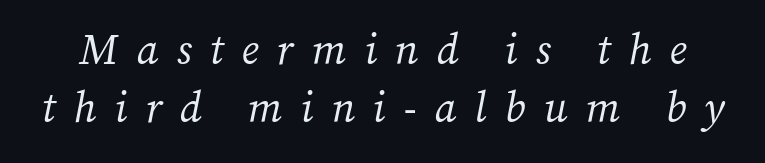
An italicized treatment has been applied to the whole sample. The weight tops out at a normal text grade. Successive baselines arrive at the customary interval. Lines of text with bare space underneath. Is this a sans? No — the strokes have serifs. Here the designer chose a conventional face with non-uniform glyph widths.
